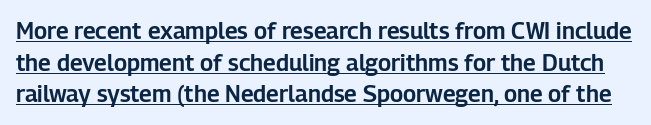
The image shows 23 px text type, upright; set normal line spacing (1.38x), normal letter spacing, underlined.
